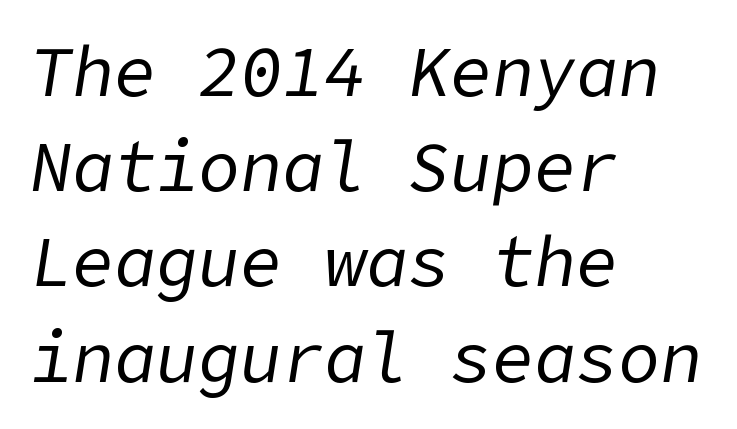
{"italic": "yes", "lean": "right", "slant_degrees": 9, "bold": "no", "weight": "regular", "width": "normal", "stroke_contrast": "low", "x_height": "medium", "underline": "no", "align": "left", "line_spacing": "normal", "line_spacing_ratio": 1.36, "letter_spacing": "normal", "letter_spacing_em": 0.0, "glyph_px": 70}
